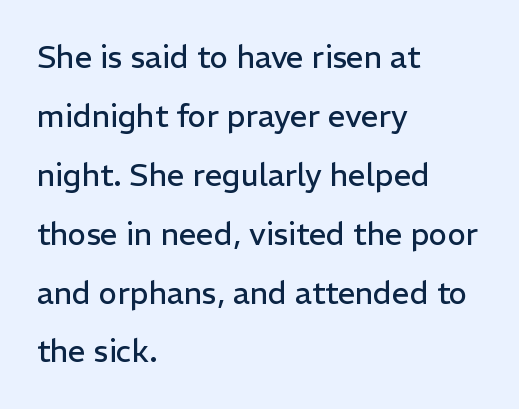
Font category for this specimen: sans-serif. Does the lettering tilt? It doesn't — this is upright. Unbolded letterforms with no extra heft. These lines keep a tight, regular rhythm from letter to letter. The space beneath each line is pristine and unruled. Interline gaps are noticeably wide in this sample.
